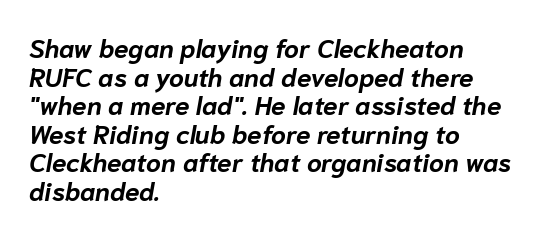
{"italic": "yes", "lean": "right", "slant_degrees": 10, "bold": "yes", "underline": "no", "align": "left", "line_spacing": "tight", "line_spacing_ratio": 1.1, "letter_spacing": "normal", "letter_spacing_em": 0.0, "glyph_px": 26}
